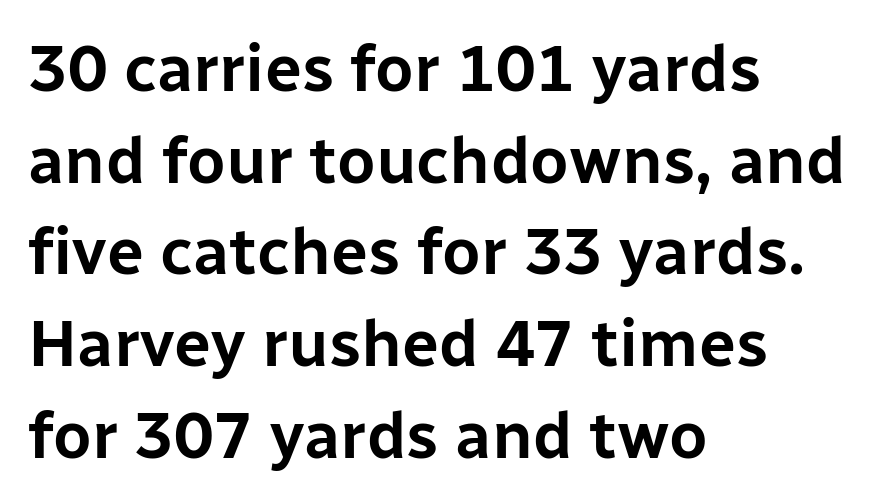
Looks like regular typesetting: each glyph gets only the width it needs. It's the straight-up-and-down kind of type. Are there feet on the stems? There aren't — it's a sans. The line-height multiplier appears to be the usual default. These lines keep a tight, regular rhythm from letter to letter. The passage shown is not underscored anywhere.
